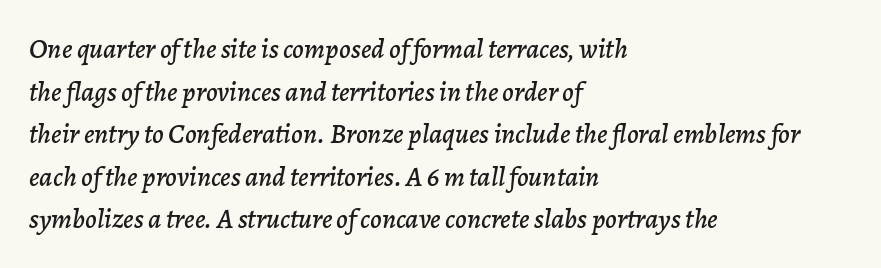
{"italic": "yes", "lean": "right", "slant_degrees": 7, "width": "normal", "stroke_contrast": "low", "x_height": "medium", "monospaced": "no", "underline": "no", "align": "left", "line_spacing": "normal", "line_spacing_ratio": 1.52, "letter_spacing": "normal", "letter_spacing_em": 0.0, "glyph_px": 28}
